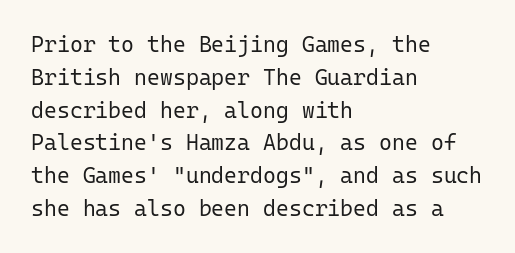
Descender tails drop into unmarked territory. Vertically, the passage feels balanced, rows spaced as you'd expect. The typesetter chose a ragged-right arrangement here. The typography opts for an upright posture over an oblique one. The rendering keeps characters at their native spacing. Stroke mass is kept to a normal reading level or below.
